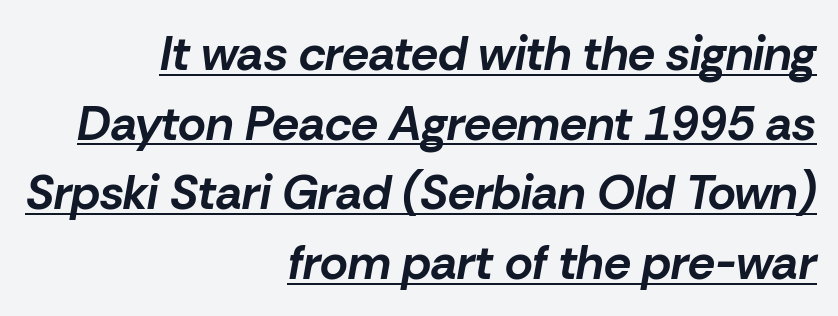
{"italic": "yes", "lean": "right", "slant_degrees": 10, "bold": "yes", "weight": "bold", "width": "normal", "stroke_contrast": "low", "x_height": "medium", "monospaced": "no", "underline": "yes", "align": "right", "line_spacing": "normal", "line_spacing_ratio": 1.45, "letter_spacing": "normal", "letter_spacing_em": 0.0, "glyph_px": 48}
